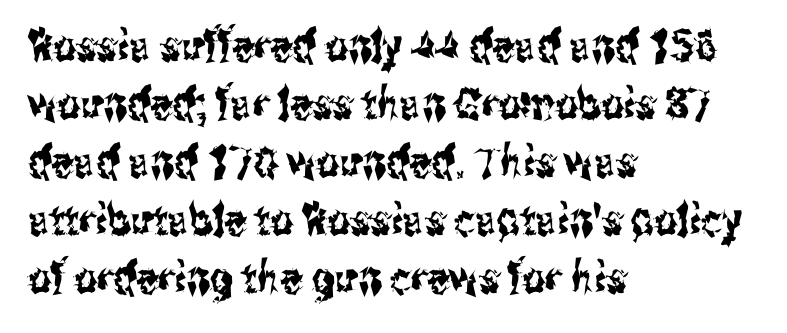
{"serif": "no", "italic": "no", "width": "condensed", "stroke_contrast": "medium", "x_height": "medium", "monospaced": "no", "underline": "no", "align": "left", "line_spacing": "normal", "line_spacing_ratio": 1.32, "letter_spacing": "normal", "letter_spacing_em": 0.0, "glyph_px": 44}
